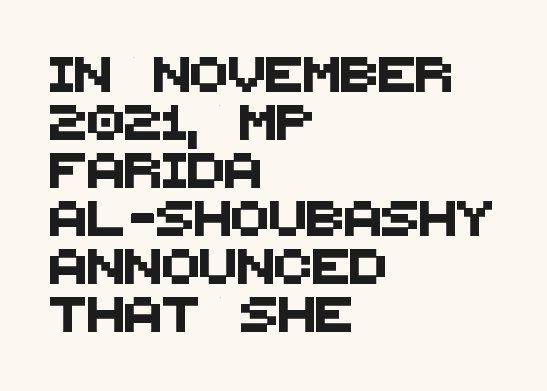
{"serif": "no", "width": "normal", "stroke_contrast": "medium", "x_height": "large", "monospaced": "no", "underline": "no", "align": "left", "line_spacing": "normal", "line_spacing_ratio": 1.37, "letter_spacing": "normal", "letter_spacing_em": 0.0, "glyph_px": 35}
